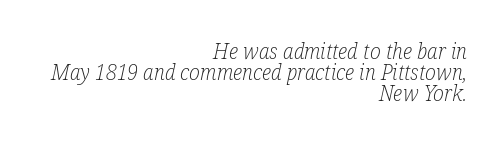
Q: Is the text bold? A: No.
Q: Is the text italic (slanted)? A: Yes, it leans right by about 12 degrees.
Q: Is the text underlined? A: No.
Q: How is the paragraph aligned? A: Right-aligned.
Q: Is the spacing between letters normal or unusually wide? A: Normal.
Q: Is the spacing between lines tight, normal or loose? A: Tight.
